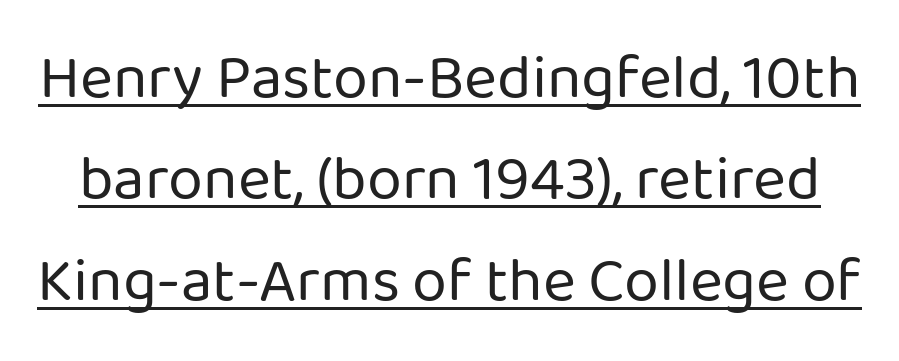
Q: Is the text bold? A: No.
Q: Is the text italic (slanted)? A: No, it is upright.
Q: Is the typeface a serif or a sans-serif typeface? A: Sans-serif.
Q: Is the text underlined? A: Yes.
Q: Is the spacing between letters normal or unusually wide? A: Normal.
Q: Is the spacing between lines tight, normal or loose? A: Normal.
Q: Width (condensed, normal, or wide)? A: Normal.
Q: Stroke contrast? A: Low.
Q: x-height? A: Medium.
Q: Monospaced? A: No.
